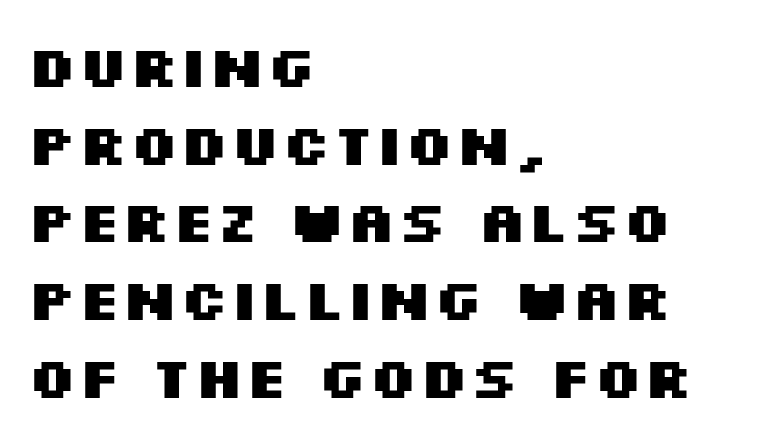
Q: Is the text bold? A: Yes.
Q: Is the text italic (slanted)? A: No, it is upright.
Q: Is the typeface a serif or a sans-serif typeface? A: Sans-serif.
Q: Is the text underlined? A: No.
Q: How is the paragraph aligned? A: Left-aligned.
Q: Is the spacing between letters normal or unusually wide? A: Normal.
Q: Is the spacing between lines tight, normal or loose? A: Normal.
Q: Width (condensed, normal, or wide)? A: Wide.
Q: Stroke contrast? A: Medium.
Q: x-height? A: Large.
Q: Monospaced? A: No.
